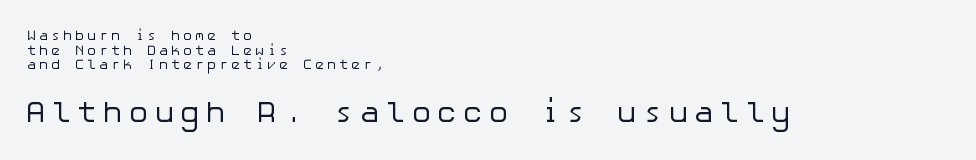
The image shows 30 px regular-weight sans-serif type, upright; set left-aligned, tight line spacing (1.04x), not underlined; the second (bottom) block is 2.14x larger; low stroke contrast and a medium x-height.
